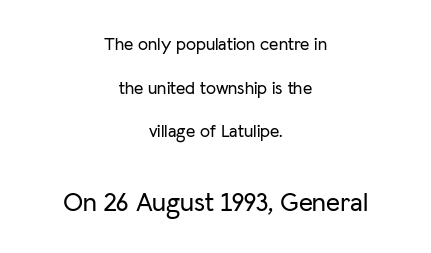
The image shows 27 px text type, upright; set centered, loose line spacing (2.42x), normal letter spacing, not underlined; the second (bottom) block is 1.5x larger.
